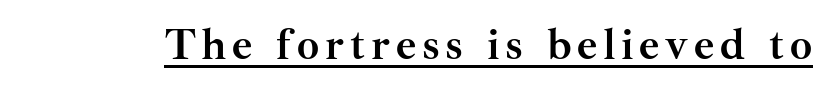
This sample has the flowing, uneven cadence of proportional lettering. Bold? Absolutely — the strokes are thick and heavy. The font's upright variant was chosen for this text. The text was rendered using a seriffed face with decorative stroke endings. Has an underline been added? It has.
